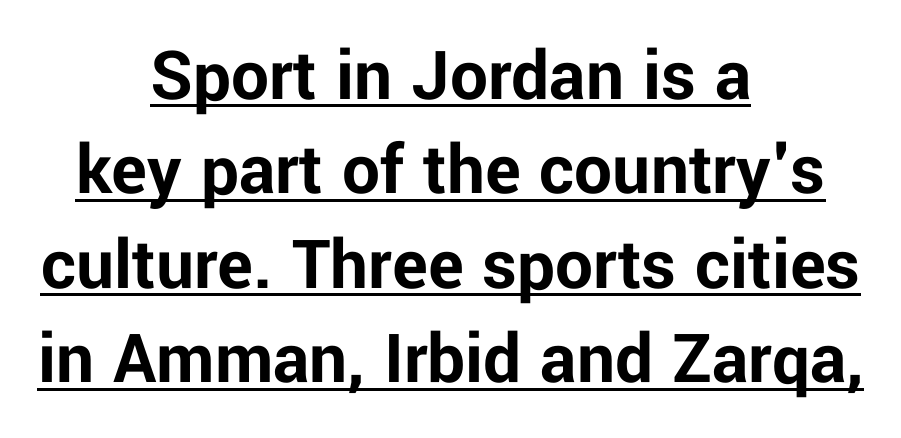
Q: Is the text bold? A: Yes.
Q: Is the text italic (slanted)? A: No, it is upright.
Q: Is the typeface a serif or a sans-serif typeface? A: Sans-serif.
Q: Is the text underlined? A: Yes.
Q: How is the paragraph aligned? A: Centered.
Q: Is the spacing between letters normal or unusually wide? A: Normal.
Q: Is the spacing between lines tight, normal or loose? A: Normal.
Q: Width (condensed, normal, or wide)? A: Normal.
Q: Stroke contrast? A: Low.
Q: x-height? A: Medium.
Q: Monospaced? A: No.
